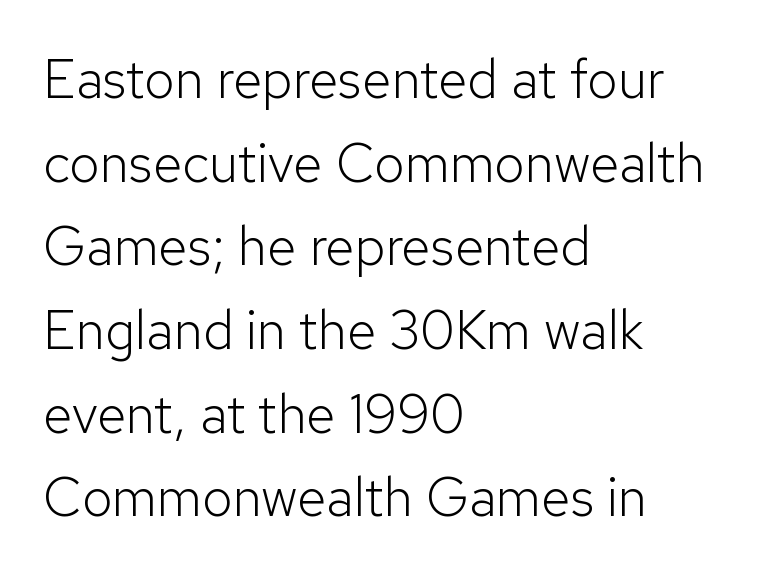
{"serif": "no", "italic": "no", "bold": "no", "weight": "light", "width": "normal", "stroke_contrast": "low", "x_height": "medium", "monospaced": "no", "underline": "no", "align": "left", "line_spacing": "normal", "line_spacing_ratio": 1.55, "letter_spacing": "normal", "letter_spacing_em": 0.0, "glyph_px": 54}
